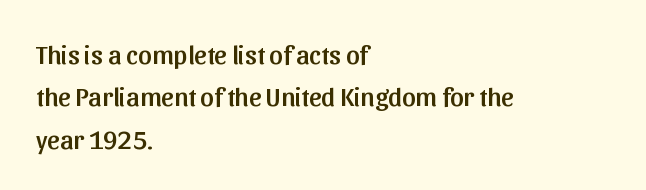
Q: Is the text italic (slanted)? A: No, it is upright.
Q: Is the text underlined? A: No.
Q: How is the paragraph aligned? A: Left-aligned.
Q: Is the spacing between letters normal or unusually wide? A: Normal.
Q: Is the spacing between lines tight, normal or loose? A: Normal.
